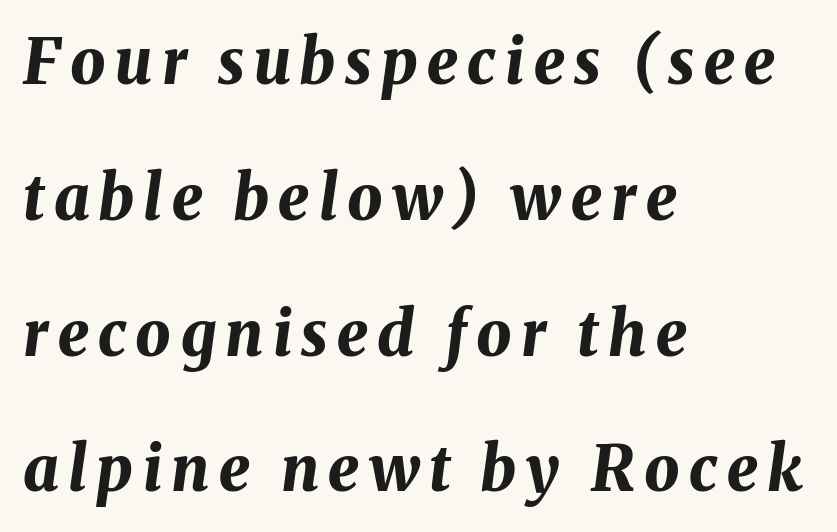
Q: Is the text bold? A: Yes.
Q: Is the text italic (slanted)? A: Yes, it leans right by about 8 degrees.
Q: Is the text underlined? A: No.
Q: How is the paragraph aligned? A: Left-aligned.
Q: Is the spacing between lines tight, normal or loose? A: Loose.
Q: Width (condensed, normal, or wide)? A: Normal.
Q: Stroke contrast? A: Medium.
Q: x-height? A: Medium.
Q: Monospaced? A: No.
